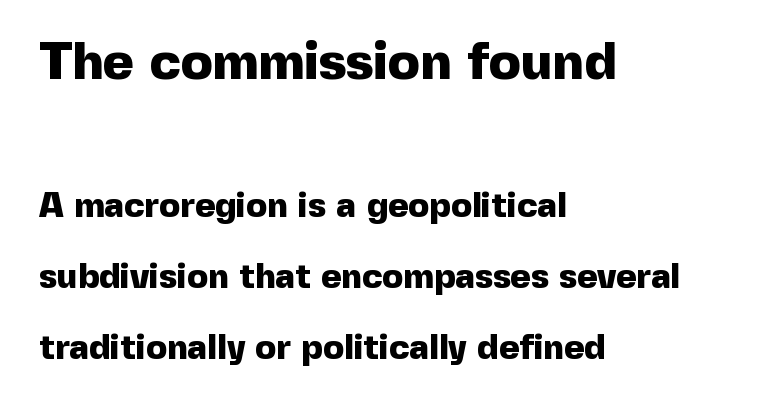
The image shows 53 px heavy sans-serif type, upright; set left-aligned, loose line spacing (2.04x), normal letter spacing, not underlined; the first (top) block is 1.51x larger; a medium x-height.
